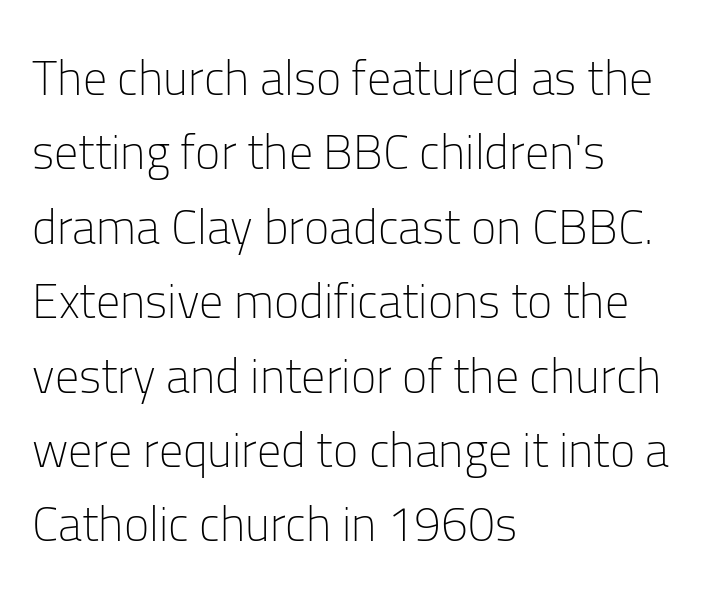
The image shows 48 px light sans-serif type, upright; set left-aligned, normal line spacing (1.55x), normal letter spacing, not underlined; low stroke contrast and a medium x-height.
